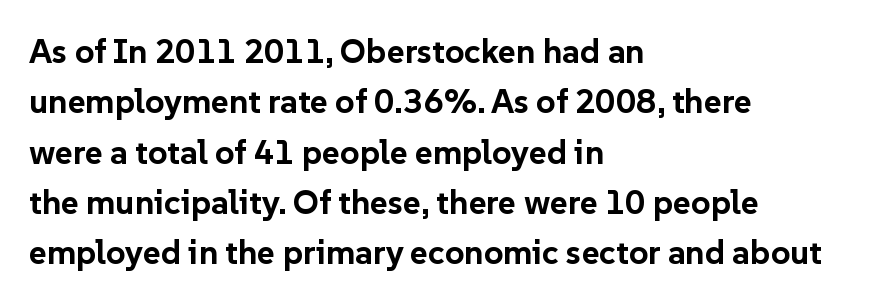
Rendered with straight, roman letterforms. How heavy is the stroke? Heavy — this is a bold. These lines keep a tight, regular rhythm from letter to letter. Which margin do the lines hug? The left one — the right edge is uneven.
